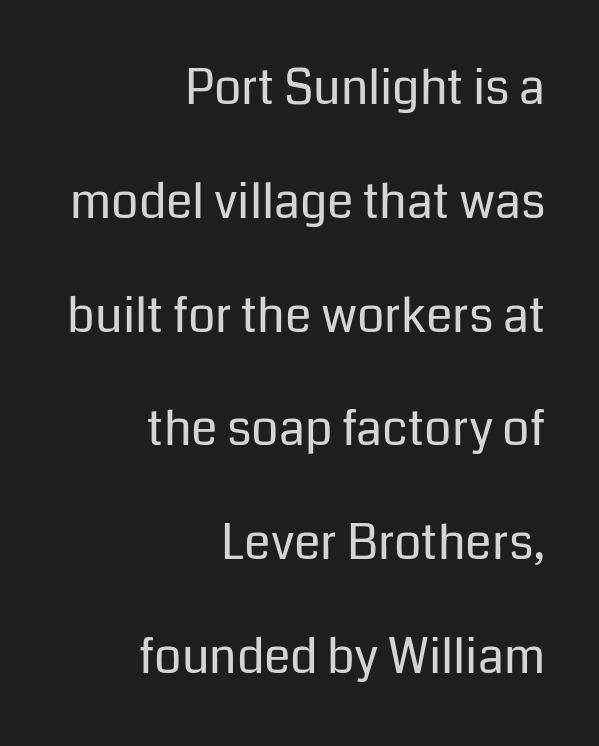
Q: Is the text bold? A: No.
Q: Is the text italic (slanted)? A: No, it is upright.
Q: Is the typeface a serif or a sans-serif typeface? A: Sans-serif.
Q: Is the text underlined? A: No.
Q: How is the paragraph aligned? A: Right-aligned.
Q: Is the spacing between letters normal or unusually wide? A: Normal.
Q: Is the spacing between lines tight, normal or loose? A: Loose.
Q: Width (condensed, normal, or wide)? A: Normal.
Q: Stroke contrast? A: Low.
Q: x-height? A: Medium.
Q: Monospaced? A: No.
